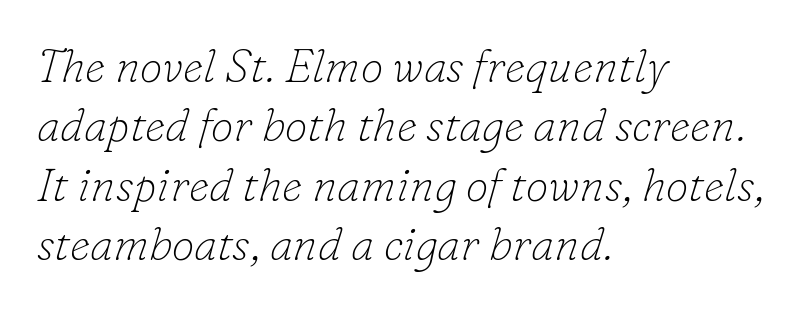
The image shows 46 px thin serif type, italic (leaning right); set left-aligned, normal line spacing (1.29x), normal letter spacing, not underlined; low stroke contrast and a small x-height.
